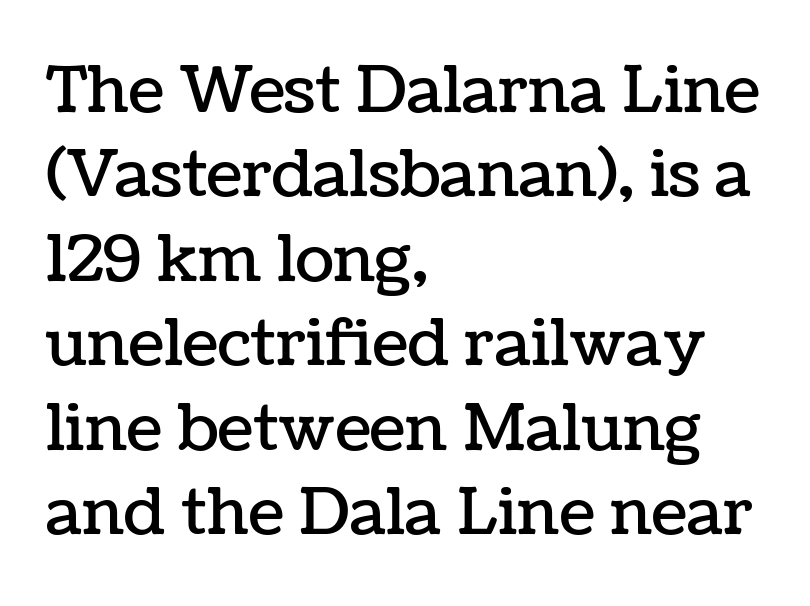
Nothing unusual about the tracking: characters are spaced as the font intends. Proportional: the letters do not fall into vertical columns. Regarding leading, the lines here are spaced in the standard way. In CSS terms this would be text-align: left. Rule under the text: the space is simply empty. Designer's note — italics off, roman on.
